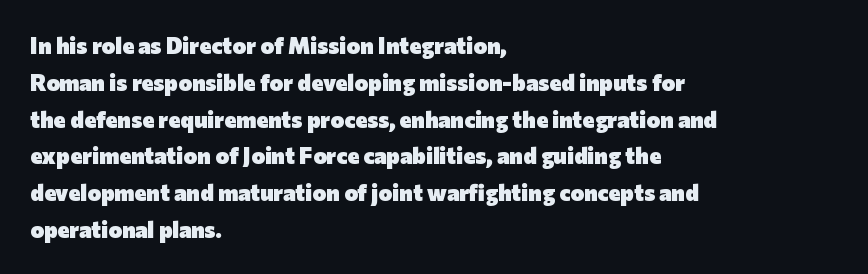
The passage shown stacks its lines at a standard gap. The rag falls on the right side of this text block. Nope, not italic — everything's standing straight. Rule under the text: the space is simply empty. The face used here is rendered with its standard letterfit.
